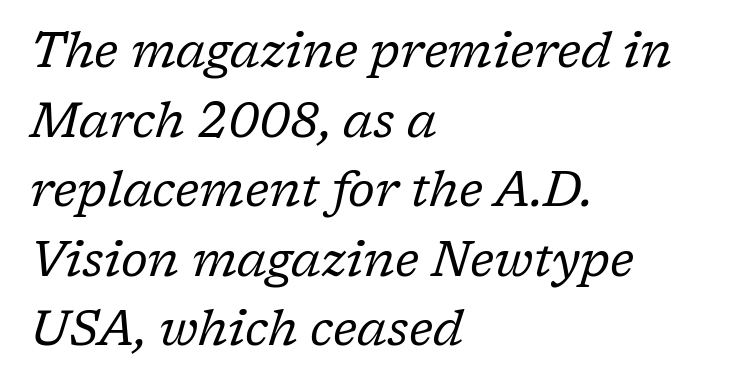
The image shows 49 px regular-weight serif type, italic (leaning right); set left-aligned, normal line spacing (1.42x), normal letter spacing, not underlined; low stroke contrast and a medium x-height.
